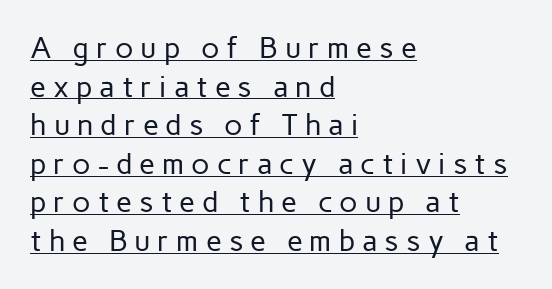
{"serif": "no", "italic": "no", "bold": "no", "weight": "regular", "width": "normal", "stroke_contrast": "low", "x_height": "medium", "monospaced": "no", "underline": "yes", "align": "left", "line_spacing": "normal", "line_spacing_ratio": 1.33, "letter_spacing": "wide", "letter_spacing_em": 0.24, "glyph_px": 29}
